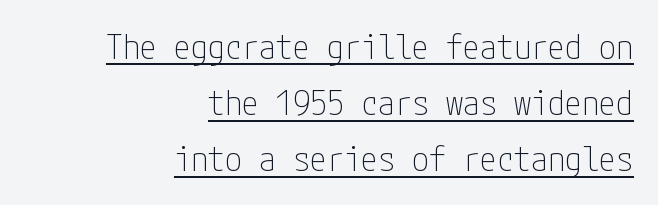
The image shows 34 px thin, condensed sans-serif type, upright; set right-aligned, normal line spacing (1.65x), normal letter spacing, underlined; low stroke contrast and a medium x-height.
